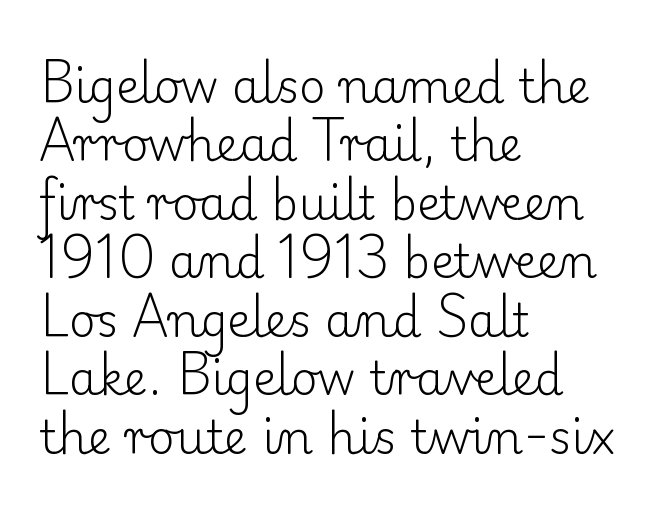
The rag falls on the right side of this text block. Each stroke keeps to a modest, everyday thickness or less. Rule under the text: the space is simply empty.
